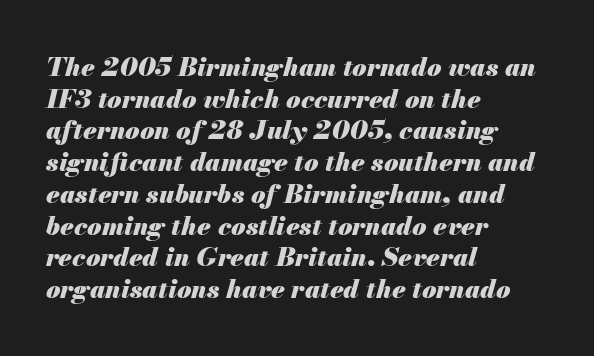
Q: Is the text bold? A: Yes.
Q: Is the text italic (slanted)? A: Yes, it leans right by about 13 degrees.
Q: Is the text underlined? A: No.
Q: How is the paragraph aligned? A: Left-aligned.
Q: Is the spacing between letters normal or unusually wide? A: Normal.
